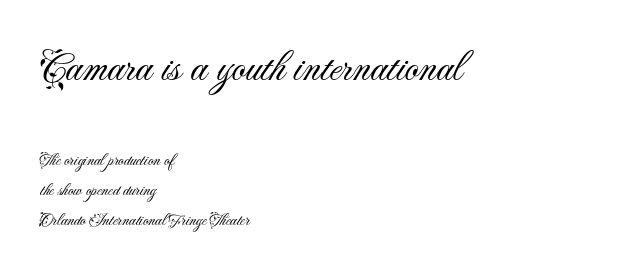
The image shows 43 px light sans-serif type; set left-aligned, line spacing 1.76x, normal letter spacing, not underlined; the first (top) block is 2.53x larger; medium stroke contrast and a small x-height.
